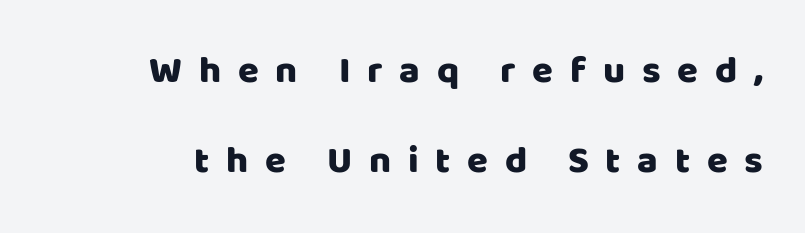
The image shows 38 px sans-serif type, upright; set loose line spacing (2.38x), unusually wide letter spacing (+0.44 em), not underlined; low stroke contrast and a large x-height.
